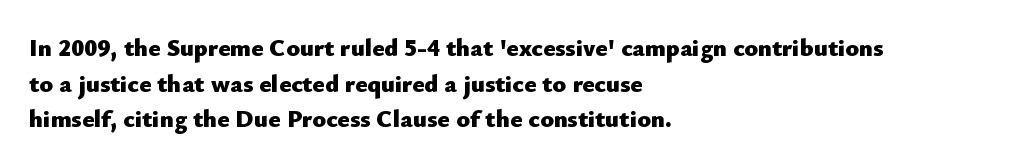
This rendering leaves character spacing at its baseline value. Any mark beneath the type? The region is blank. This is roman type, the default non-slanted kind. Pretty heavy lettering here — definitely bold. Notice how descenders clear the ascenders below comfortably — that's standard leading. All the whitespace from short lines collects on the right.
